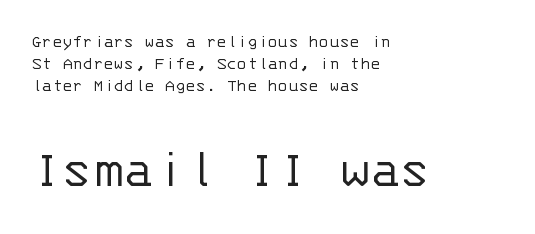
The rendering uses typewriter-style spacing with identical character cells. Style check: upright. These lines stack with their left ends in a neat column. Here the second block reads like a headline and the first like body copy.
